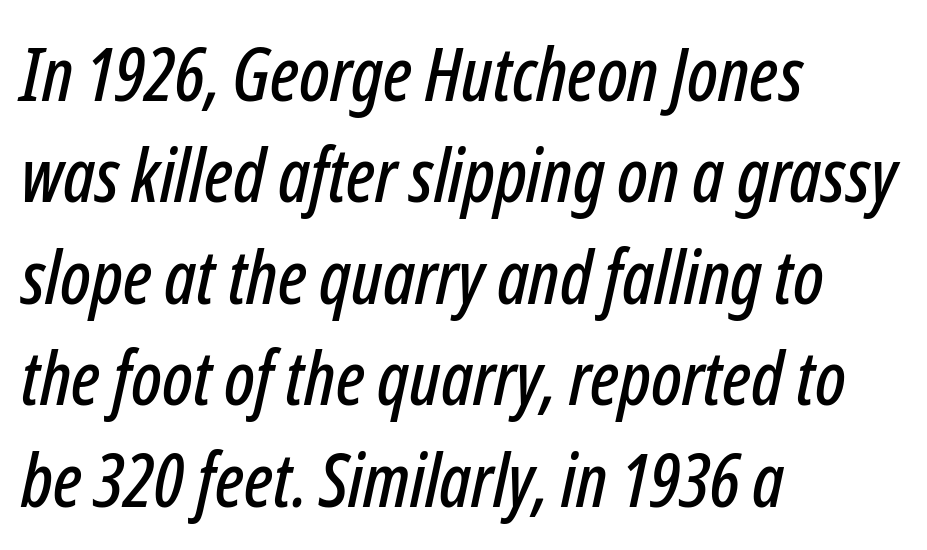
Slanted lettering throughout. Each row of text sits above clean, open space. You could not count columns in this text — the font is proportionally spaced. Teacher's note: observe the even left margin — that is flush-left alignment. These lines sit exactly where default settings would place them. A typesetter would call this zero additional tracking.
